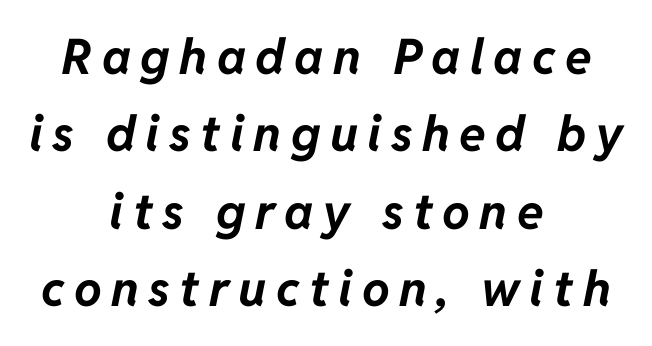
Q: Is the text bold? A: Yes.
Q: Is the text italic (slanted)? A: Yes, it leans right by about 11 degrees.
Q: Is the text underlined? A: No.
Q: How is the paragraph aligned? A: Centered.
Q: Is the spacing between lines tight, normal or loose? A: Normal.
Q: Width (condensed, normal, or wide)? A: Normal.
Q: Stroke contrast? A: Low.
Q: x-height? A: Medium.
Q: Monospaced? A: No.
